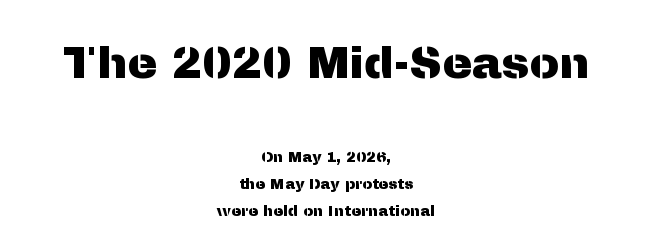
Q: Is the text italic (slanted)? A: No, it is upright.
Q: Is the typeface a serif or a sans-serif typeface? A: Sans-serif.
Q: Is the text underlined? A: No.
Q: How is the paragraph aligned? A: Centered.
Q: Is the spacing between letters normal or unusually wide? A: Normal.
Q: Which block of text is set in a larger size, the first (top) or the second (bottom)? A: The first (top) one.
Q: Width (condensed, normal, or wide)? A: Normal.
Q: Stroke contrast? A: Medium.
Q: x-height? A: Medium.
Q: Monospaced? A: No.
